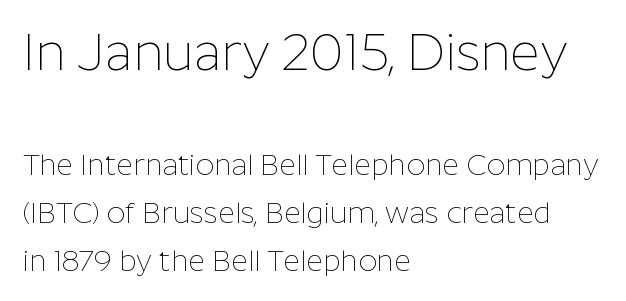
The image shows 51 px thin sans-serif type, upright; set left-aligned, normal line spacing (1.65x), normal letter spacing, not underlined; the first (top) block is 1.76x larger; low stroke contrast and a medium x-height.
